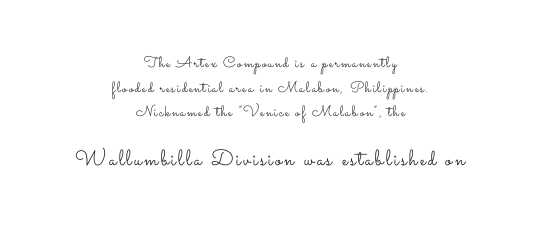
Q: Is the text bold? A: No.
Q: Is the text italic (slanted)? A: Yes.
Q: Is the text underlined? A: No.
Q: How is the paragraph aligned? A: Centered.
Q: Is the spacing between lines tight, normal or loose? A: Normal.
Q: Which block of text is set in a larger size, the first (top) or the second (bottom)? A: The second (bottom) one.
